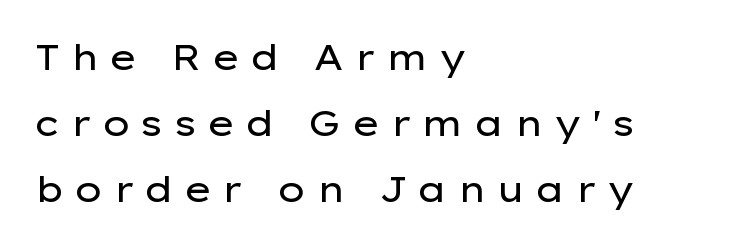
{"serif": "no", "italic": "no", "bold": "no", "weight": "regular", "width": "wide", "stroke_contrast": "low", "x_height": "medium", "monospaced": "no", "underline": "no", "align": "left", "line_spacing_ratio": 1.84, "letter_spacing": "wide", "letter_spacing_em": 0.27, "glyph_px": 36}
